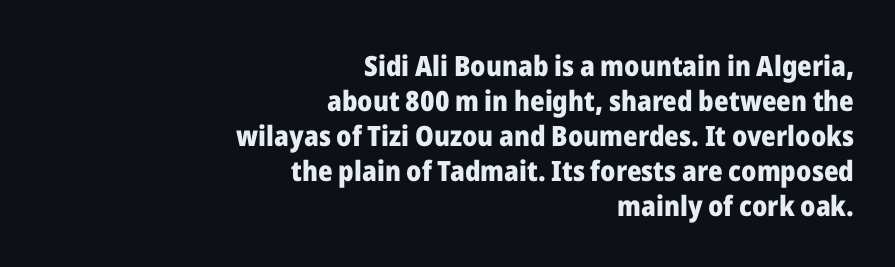
{"serif": "no", "italic": "no", "bold": "yes", "weight": "heavy", "width": "normal", "stroke_contrast": "low", "x_height": "medium", "monospaced": "no", "underline": "no", "align": "right", "line_spacing": "normal", "line_spacing_ratio": 1.25, "letter_spacing": "normal", "letter_spacing_em": 0.0, "glyph_px": 28}
